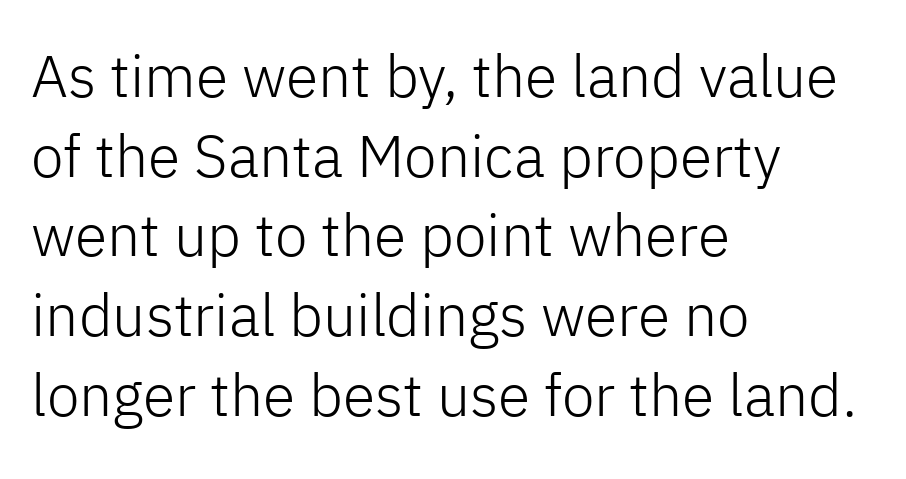
Q: Is the text bold? A: No.
Q: Is the text italic (slanted)? A: No, it is upright.
Q: Is the typeface a serif or a sans-serif typeface? A: Sans-serif.
Q: Is the text underlined? A: No.
Q: How is the paragraph aligned? A: Left-aligned.
Q: Is the spacing between letters normal or unusually wide? A: Normal.
Q: Is the spacing between lines tight, normal or loose? A: Normal.
Q: Width (condensed, normal, or wide)? A: Normal.
Q: Stroke contrast? A: Low.
Q: x-height? A: Medium.
Q: Monospaced? A: No.
